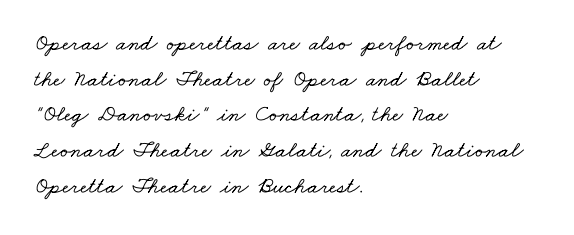
{"underline": "no", "align": "left", "line_spacing": "normal", "line_spacing_ratio": 1.55, "letter_spacing": "normal", "letter_spacing_em": 0.0, "glyph_px": 23}
